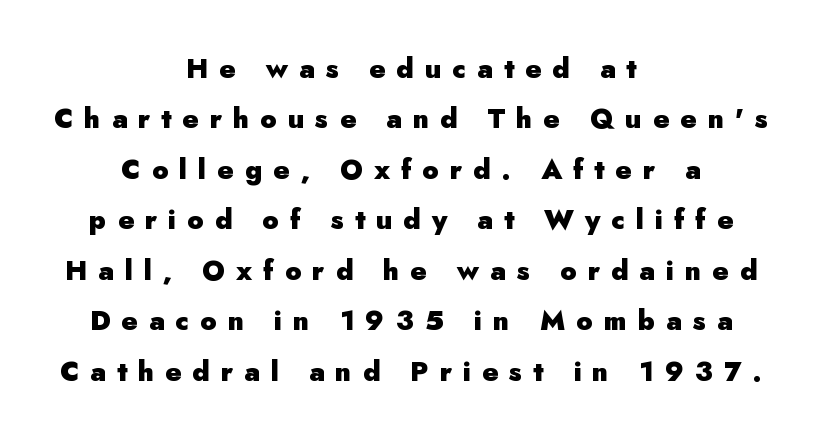
Q: Is the text bold? A: Yes.
Q: Is the text italic (slanted)? A: No, it is upright.
Q: Is the text underlined? A: No.
Q: How is the paragraph aligned? A: Centered.
Q: Is the spacing between letters normal or unusually wide? A: Unusually wide.
